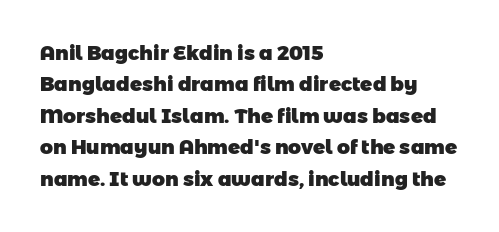
Q: Is the text bold? A: Yes.
Q: Is the text underlined? A: No.
Q: How is the paragraph aligned? A: Left-aligned.
Q: Is the spacing between letters normal or unusually wide? A: Normal.
Q: Is the spacing between lines tight, normal or loose? A: Normal.
